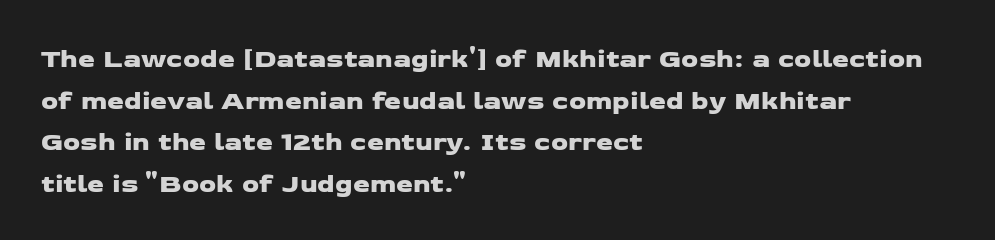
Does the leading feel generous? No, just average. The lines in this sample share a left origin and differ only in where they stop. The specimen omits any rule beneath the text block's lines. The horizontal fit of the characters is conventional and even.
